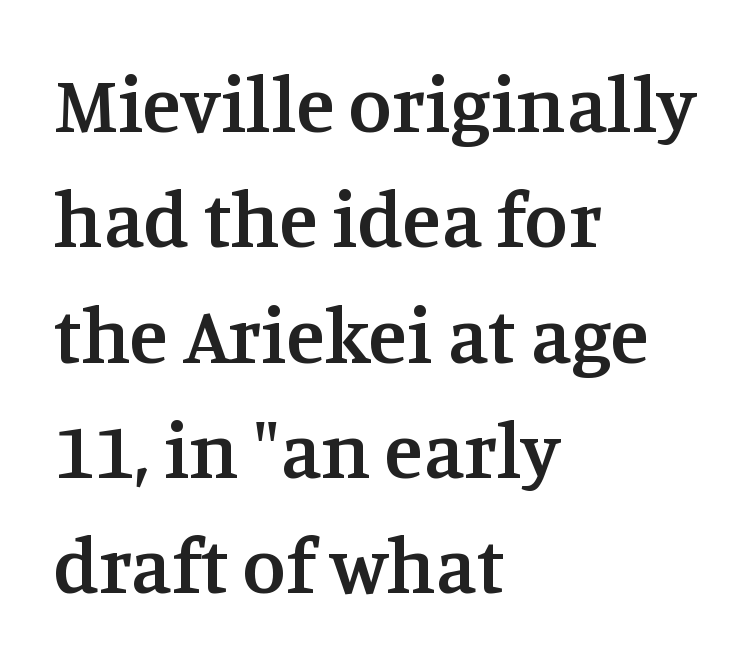
Q: Is the text bold? A: Semi-bold.
Q: Is the text italic (slanted)? A: No, it is upright.
Q: Is the typeface a serif or a sans-serif typeface? A: Serif.
Q: Is the text underlined? A: No.
Q: How is the paragraph aligned? A: Left-aligned.
Q: Is the spacing between letters normal or unusually wide? A: Normal.
Q: Is the spacing between lines tight, normal or loose? A: Normal.
Q: Width (condensed, normal, or wide)? A: Normal.
Q: Stroke contrast? A: Medium.
Q: x-height? A: Large.
Q: Monospaced? A: No.
